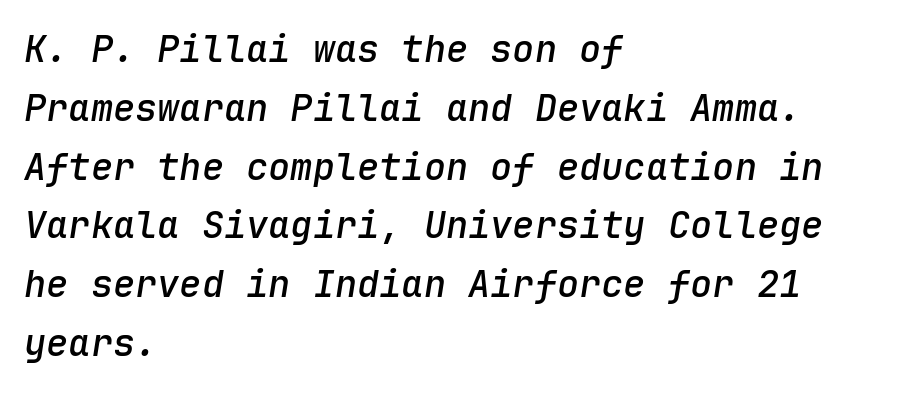
This is the in-between weight designers call semibold or demi. Quick note: italic. The rendering anchors every line to the left-hand side. Words appear dense and cohesive because spacing is normal. The passage shown is typed in a monospace face where columns stay perfectly aligned. One glance says typical: line gaps are just what's usual.
